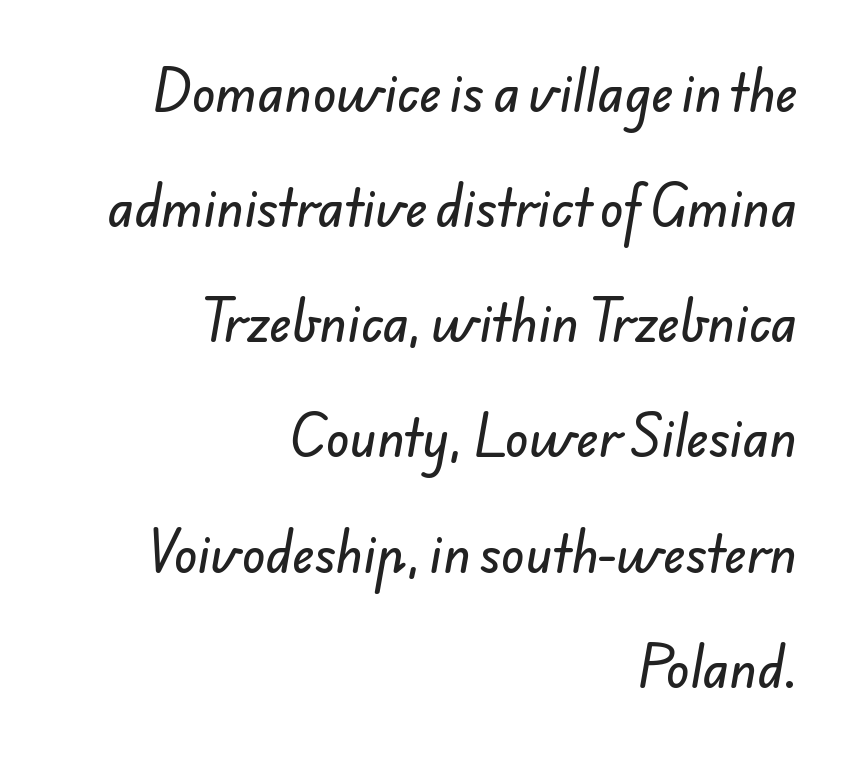
Q: Is the typeface a serif or a sans-serif typeface? A: Sans-serif.
Q: Is the text underlined? A: No.
Q: How is the paragraph aligned? A: Right-aligned.
Q: Is the spacing between letters normal or unusually wide? A: Normal.
Q: Is the spacing between lines tight, normal or loose? A: Loose.
Q: Width (condensed, normal, or wide)? A: Normal.
Q: Stroke contrast? A: Low.
Q: x-height? A: Small.
Q: Monospaced? A: No.
